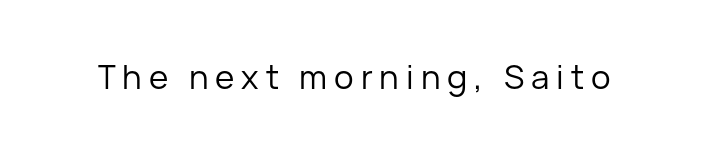
{"serif": "no", "italic": "no", "bold": "no", "weight": "regular", "width": "normal", "stroke_contrast": "low", "x_height": "medium", "monospaced": "no", "underline": "no", "letter_spacing": "wide", "letter_spacing_em": 0.21, "glyph_px": 33}
